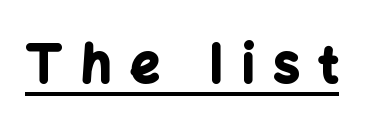
Q: Is the text bold? A: Yes.
Q: Is the text italic (slanted)? A: No, it is upright.
Q: Is the typeface a serif or a sans-serif typeface? A: Sans-serif.
Q: Is the text underlined? A: Yes.
Q: Is the spacing between letters normal or unusually wide? A: Unusually wide.
Q: Width (condensed, normal, or wide)? A: Normal.
Q: Stroke contrast? A: Low.
Q: x-height? A: Medium.
Q: Monospaced? A: No.
